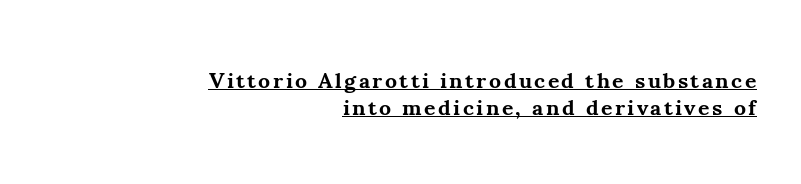
{"italic": "no", "bold": "yes", "underline": "yes", "align": "right", "line_spacing_ratio": 1.24, "glyph_px": 22}
